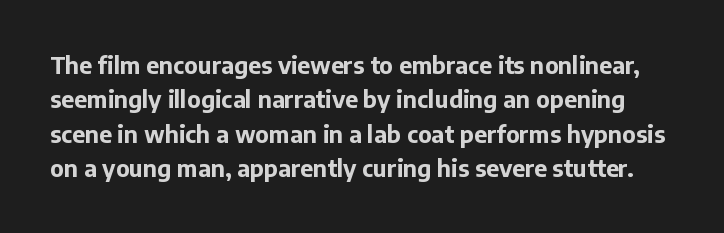
{"italic": "no", "bold": "yes", "underline": "no", "line_spacing": "normal", "line_spacing_ratio": 1.49, "letter_spacing": "normal", "letter_spacing_em": 0.0, "glyph_px": 23}
